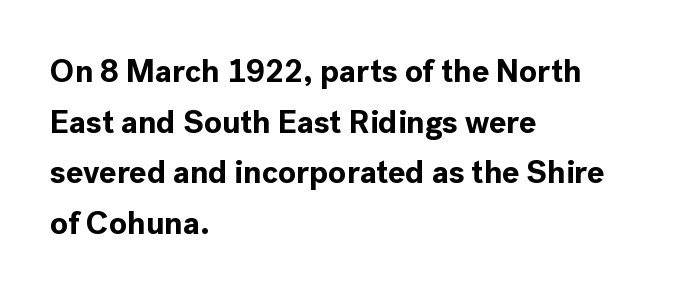
Beneath every word, the page is bare. Horizontal bands of white between lines are of average thickness. The typesetting leans heavy: a genuine bold. Grotesque or geometric, the face here clearly has no serifs. A roman cut, with each character standing at attention. Is the letter spacing exaggerated? No — it looks like the ordinary default.
